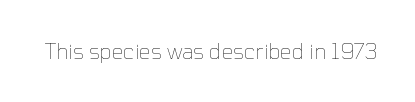
The passage shown is not underscored anywhere. The font's upright variant was chosen for this text. Stems here are at most as thick as an everyday book face. Observe the ordinary spacing: letters are neighbours, not strangers.
